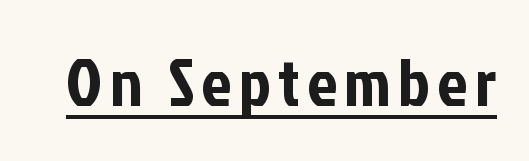
This rendering employs a face without finishing strokes, i.e., a sans-serif. Like a heading marked for emphasis, these lines bear an underscore. Here the designer chose a conventional face with non-uniform glyph widths. When letters stand straight like this, we call the style roman or upright.
